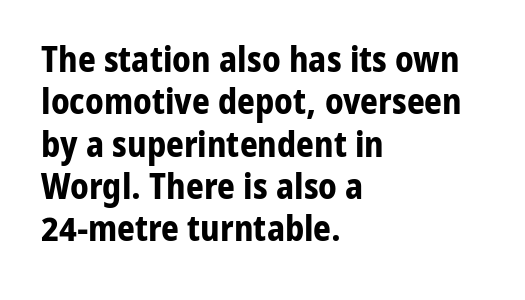
The image shows 35 px bold sans-serif type, upright; set left-aligned, line spacing 1.21x, normal letter spacing, not underlined; low stroke contrast and a medium x-height.
